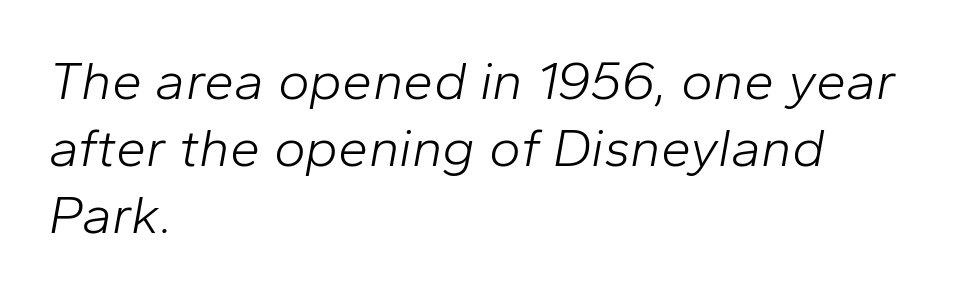
{"italic": "yes", "lean": "right", "slant_degrees": 10, "bold": "no", "weight": "light", "width": "normal", "stroke_contrast": "low", "x_height": "medium", "monospaced": "no", "underline": "no", "align": "left", "line_spacing_ratio": 1.24, "letter_spacing": "normal", "letter_spacing_em": 0.0, "glyph_px": 54}
